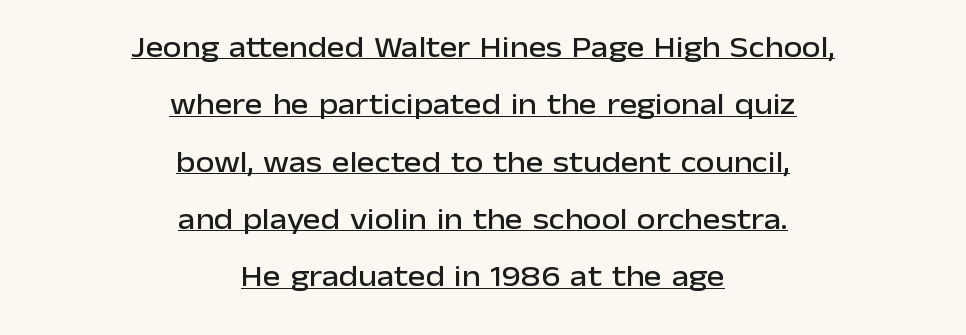
Short and long lines alike share a common midpoint. A typesetter would call this leading open, well beyond the default. Decoration check: the copy is underlined. Default kerning and tracking; the words read as compact shapes.
